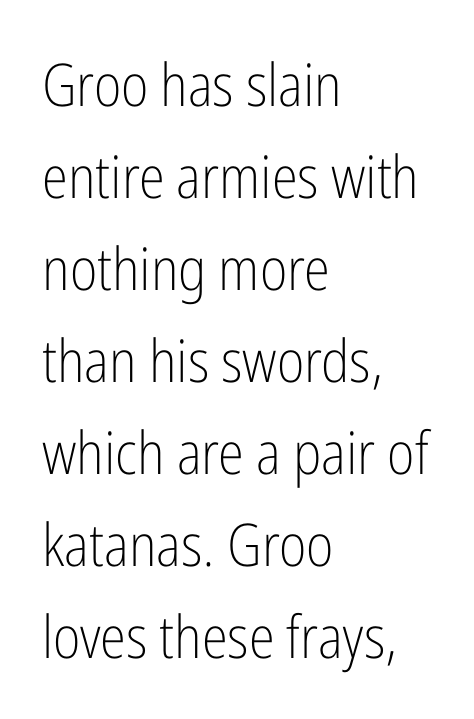
Does the type have serifs? No, each stem ends abruptly. The face looks like a standard text weight, possibly lighter. Interline gaps are of average width in this sample. Line starts are locked; line ends wander. Think of a printed novel: that variable character pitch is what you see here.
